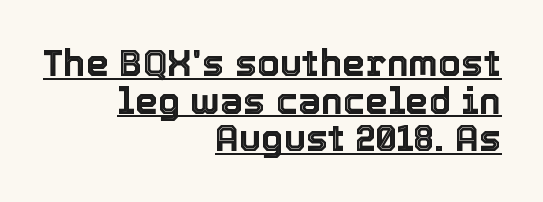
Q: Is the text italic (slanted)? A: No, it is upright.
Q: Is the text underlined? A: Yes.
Q: How is the paragraph aligned? A: Right-aligned.
Q: Is the spacing between letters normal or unusually wide? A: Normal.
Q: Is the spacing between lines tight, normal or loose? A: Tight.
Q: Width (condensed, normal, or wide)? A: Normal.
Q: x-height? A: Medium.
Q: Monospaced? A: No.
